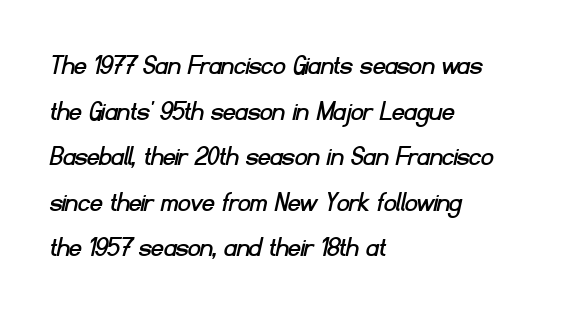
Visually the block forms a straight wall on the left and a jagged coastline on the right. Spacing between characters is what you'd get straight out of the box. The typeface chosen for these lines omits serifs. The lines sit at an ordinary, default distance from one another.
